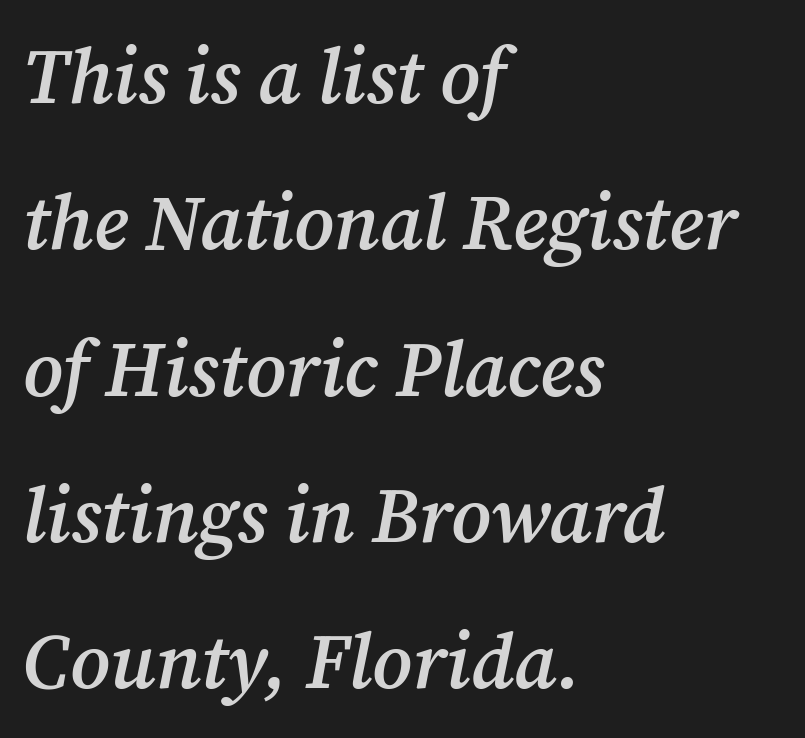
Little horizontal feet cap the strokes, marking this as serif type. Characters follow at the spacing the type designer built in. Characters are canted at an angle relative to the baseline's perpendicular. Honestly, there is no underline to notice here at all. These lines carry some extra weight — a demibold, not a full bold.
